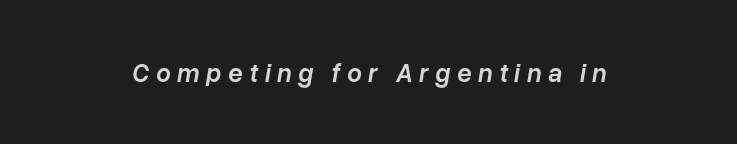
Q: Is the text bold? A: Semi-bold.
Q: Is the text italic (slanted)? A: Yes, it leans right by about 10 degrees.
Q: Is the text underlined? A: No.
Q: Is the spacing between letters normal or unusually wide? A: Unusually wide.
